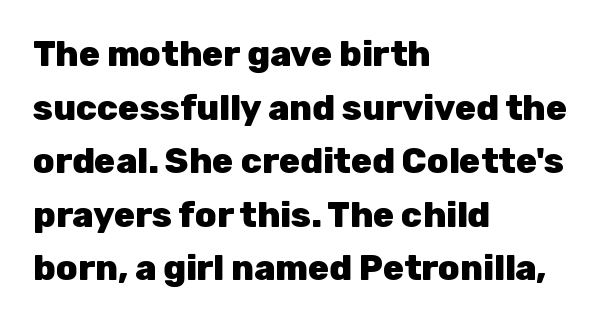
Q: Is the text bold? A: Yes.
Q: Is the text italic (slanted)? A: No, it is upright.
Q: Is the typeface a serif or a sans-serif typeface? A: Sans-serif.
Q: Is the text underlined? A: No.
Q: How is the paragraph aligned? A: Left-aligned.
Q: Is the spacing between letters normal or unusually wide? A: Normal.
Q: Is the spacing between lines tight, normal or loose? A: Normal.
Q: Width (condensed, normal, or wide)? A: Normal.
Q: Stroke contrast? A: Low.
Q: x-height? A: Medium.
Q: Monospaced? A: No.
